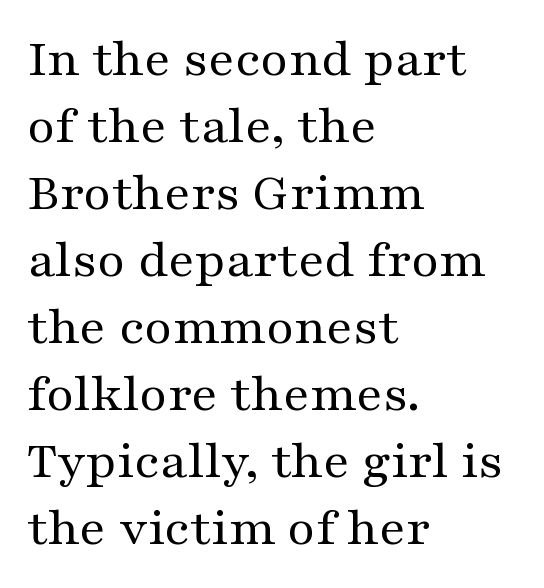
The image shows 54 px regular-weight, wide serif type, upright; set left-aligned, line spacing 1.24x, normal letter spacing, not underlined; medium stroke contrast and a medium x-height.
